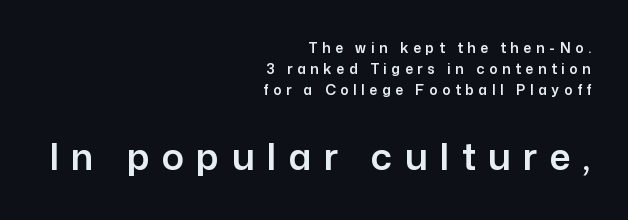
{"serif": "no", "italic": "no", "width": "normal", "stroke_contrast": "low", "x_height": "medium", "monospaced": "no", "underline": "no", "align": "right", "line_spacing": "normal", "line_spacing_ratio": 1.49, "letter_spacing": "wide", "letter_spacing_em": 0.33, "larger_block": "second", "size_ratio": 2.64, "glyph_px": 37}
